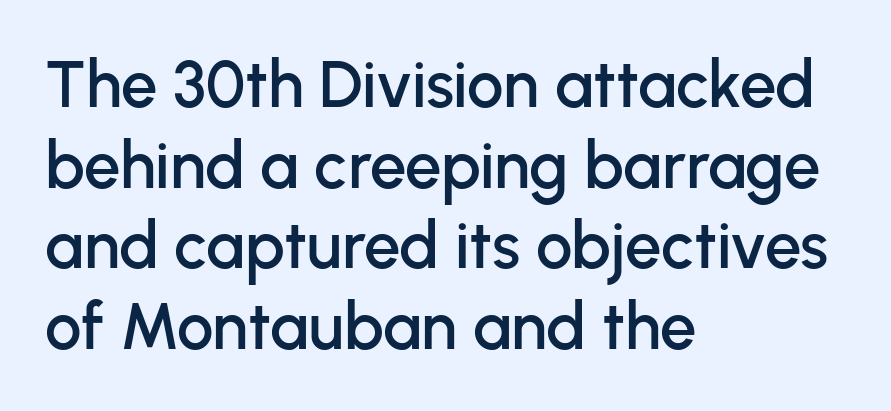
Stroke terminals: plain, sans-serif. Upright lettering throughout. The area under the type is left untouched. Do the characters align in a grid? No, the font is proportional. The ragged edge is on the right, which tells us the setting is flush left.
